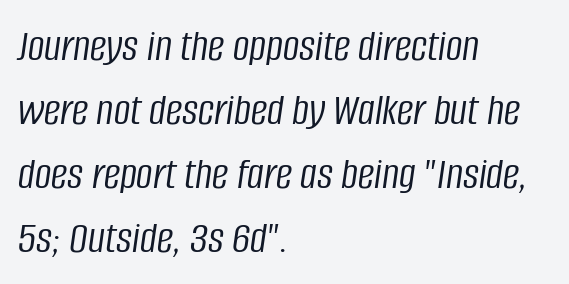
{"italic": "yes", "lean": "right", "slant_degrees": 8, "bold": "no", "weight": "light", "width": "condensed", "stroke_contrast": "low", "x_height": "large", "monospaced": "no", "underline": "no", "align": "left", "line_spacing": "normal", "line_spacing_ratio": 1.39, "letter_spacing": "normal", "letter_spacing_em": 0.0, "glyph_px": 46}
